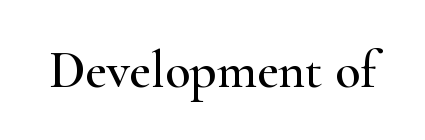
The image shows 52 px wide serif type, upright; set normal letter spacing, not underlined; high stroke contrast and a small x-height.
